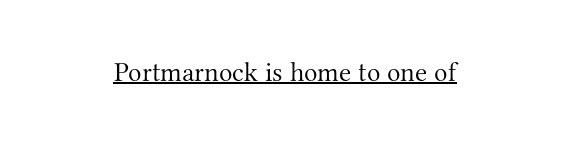
The image shows 28 px light serif type, upright; set centered, normal letter spacing, underlined; medium stroke contrast and a small x-height.
